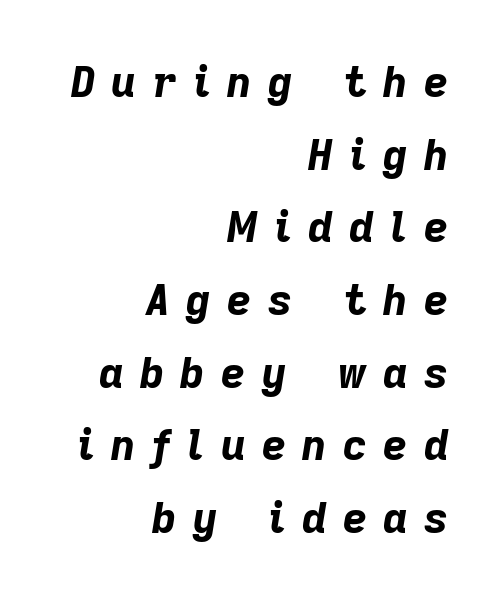
The image shows 42 px bold type, italic (leaning right); set right-aligned, line spacing 1.73x, unusually wide letter spacing (+0.39 em), not underlined; low stroke contrast and a medium x-height.
